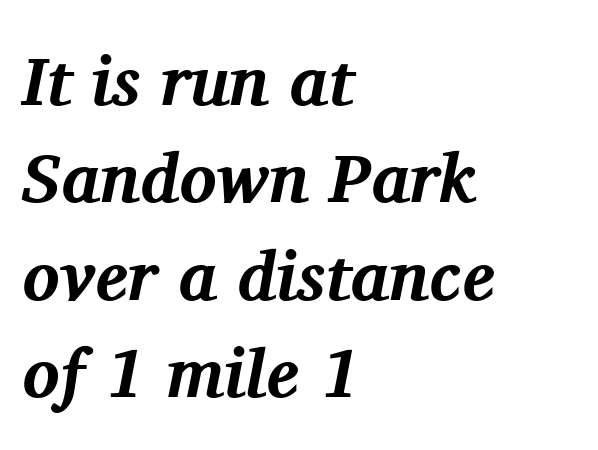
{"serif": "yes", "italic": "yes", "lean": "right", "slant_degrees": 11, "bold": "yes", "weight": "bold", "width": "normal", "stroke_contrast": "medium", "x_height": "medium", "monospaced": "no", "underline": "no", "align": "left", "line_spacing": "normal", "line_spacing_ratio": 1.41, "letter_spacing": "normal", "letter_spacing_em": 0.0, "glyph_px": 69}
